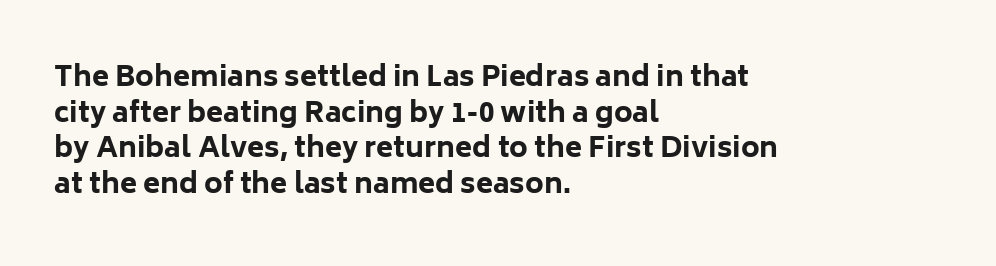
{"serif": "no", "italic": "no", "bold": "yes", "weight": "bold", "width": "normal", "stroke_contrast": "low", "x_height": "medium", "monospaced": "no", "underline": "no", "align": "left", "line_spacing": "normal", "line_spacing_ratio": 1.27, "letter_spacing": "normal", "letter_spacing_em": 0.0, "glyph_px": 28}
